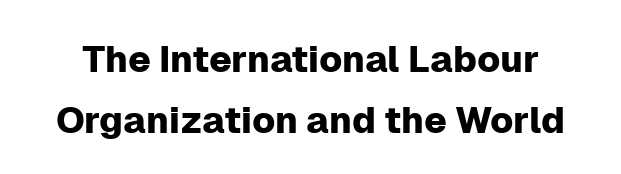
Q: Is the text italic (slanted)? A: No, it is upright.
Q: Is the typeface a serif or a sans-serif typeface? A: Sans-serif.
Q: Is the text underlined? A: No.
Q: Is the spacing between letters normal or unusually wide? A: Normal.
Q: Is the spacing between lines tight, normal or loose? A: Normal.
Q: Width (condensed, normal, or wide)? A: Normal.
Q: Stroke contrast? A: Low.
Q: x-height? A: Medium.
Q: Monospaced? A: No.
